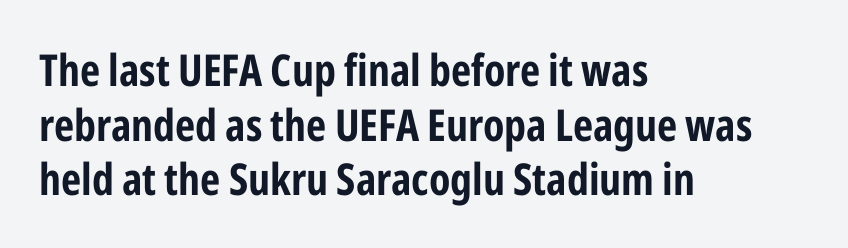
{"serif": "no", "italic": "no", "width": "condensed", "stroke_contrast": "low", "x_height": "medium", "monospaced": "no", "underline": "no", "align": "left", "line_spacing_ratio": 1.24, "letter_spacing": "normal", "letter_spacing_em": 0.0, "glyph_px": 44}
